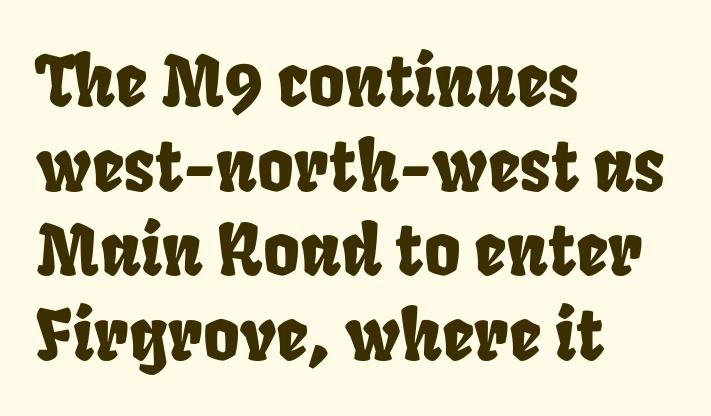
Reading down the block, your eye returns to a fixed left position each line. Each letter's strokes conclude bluntly, with no projecting serifs. Do the characters align in a grid? No, the font is proportional. The rendering keeps characters at their native spacing. Quick note: underline off.
